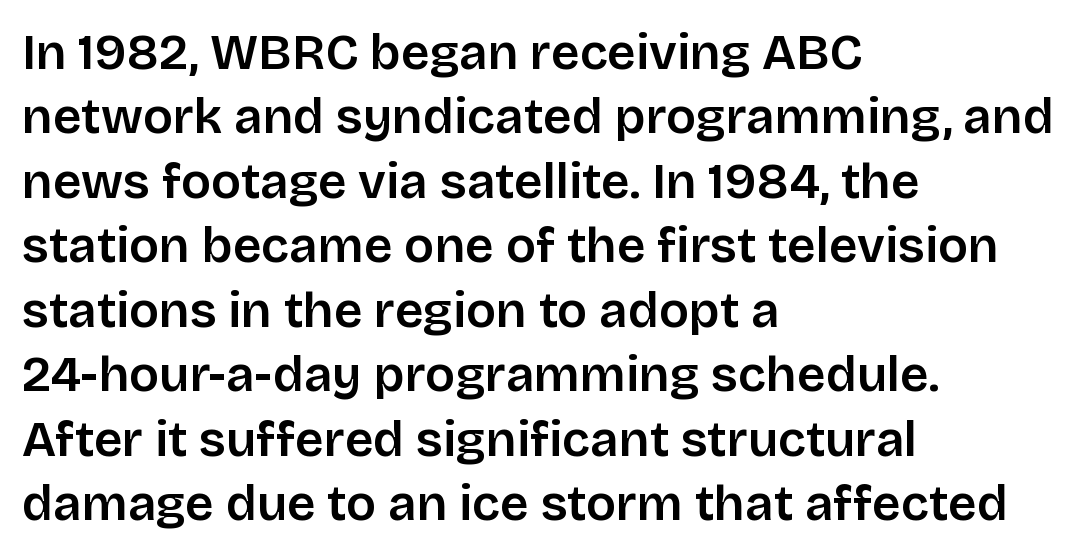
{"serif": "no", "italic": "no", "width": "normal", "stroke_contrast": "low", "x_height": "large", "monospaced": "no", "underline": "no", "align": "left", "line_spacing": "normal", "line_spacing_ratio": 1.29, "letter_spacing": "normal", "letter_spacing_em": 0.0, "glyph_px": 50}
